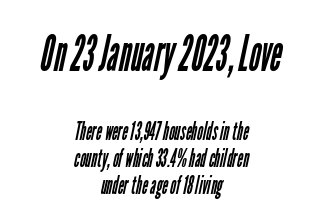
{"serif": "no", "bold": "no", "weight": "regular", "width": "condensed", "stroke_contrast": "low", "x_height": "medium", "monospaced": "no", "underline": "no", "align": "center", "line_spacing": "tight", "line_spacing_ratio": 1.07, "letter_spacing": "normal", "letter_spacing_em": 0.0, "larger_block": "first", "size_ratio": 2.0, "glyph_px": 50}
